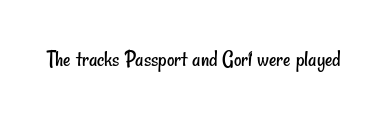
{"bold": "no", "underline": "no", "letter_spacing": "normal", "letter_spacing_em": 0.0, "glyph_px": 23}
